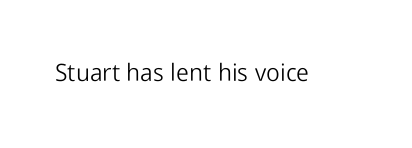
{"italic": "no", "bold": "no", "underline": "no", "letter_spacing": "normal", "letter_spacing_em": 0.0, "glyph_px": 24}
